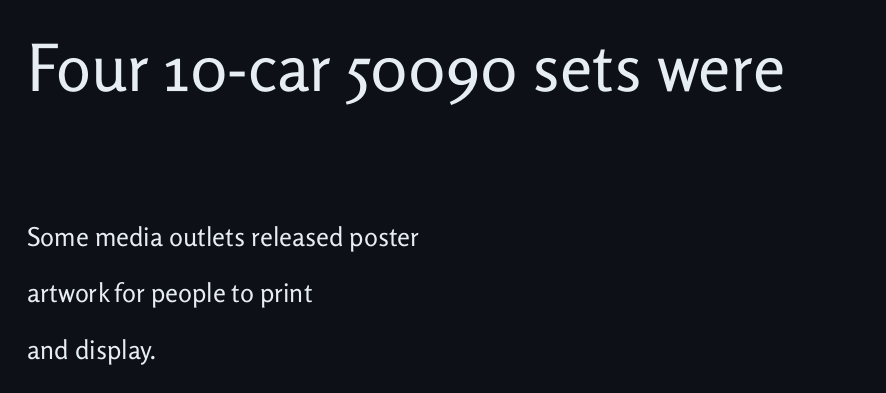
Look at the glyph heights: the upper group is clearly the bigger setting. Any mark beneath the type? The region is blank. This is the regular roman posture of the typeface. The passage shown is typed in a proportional face where columns would drift. The line-height multiplier appears high, well above default. The type family on display is of the sans-serif kind.
